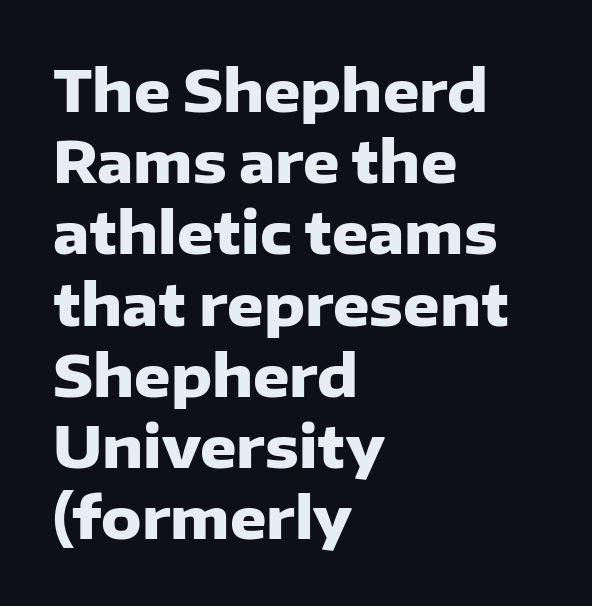
Caption: standard tracking, unaltered. The rendering uses a bold face; every stroke is thick and dark. Where is the straight margin? On the left. This sample has the flowing, uneven cadence of proportional lettering. Regular leading.
